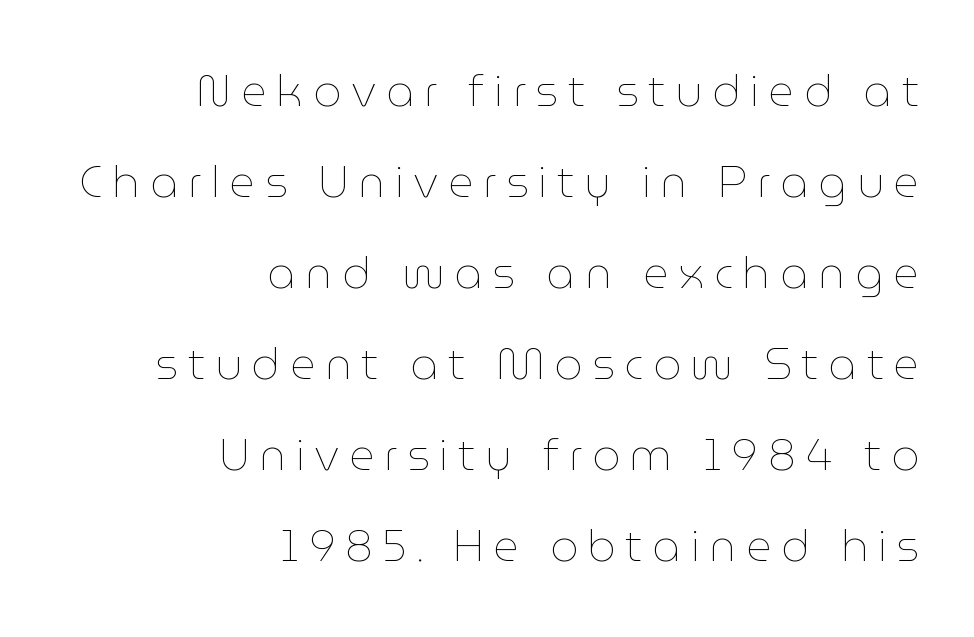
Interline gaps are noticeably wide in this sample. Italic: no, the glyphs are upright roman. The string is rendered with underlining switched off. This sample has the flowing, uneven cadence of proportional lettering. The font is comparable to plain body text, perhaps lighter. The setting favours the right margin, as signatures and pull-quotes sometimes do.
